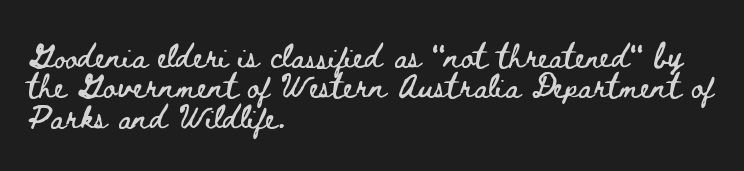
{"underline": "no", "align": "left", "line_spacing": "normal", "line_spacing_ratio": 1.27, "letter_spacing": "normal", "letter_spacing_em": 0.0, "glyph_px": 24}
